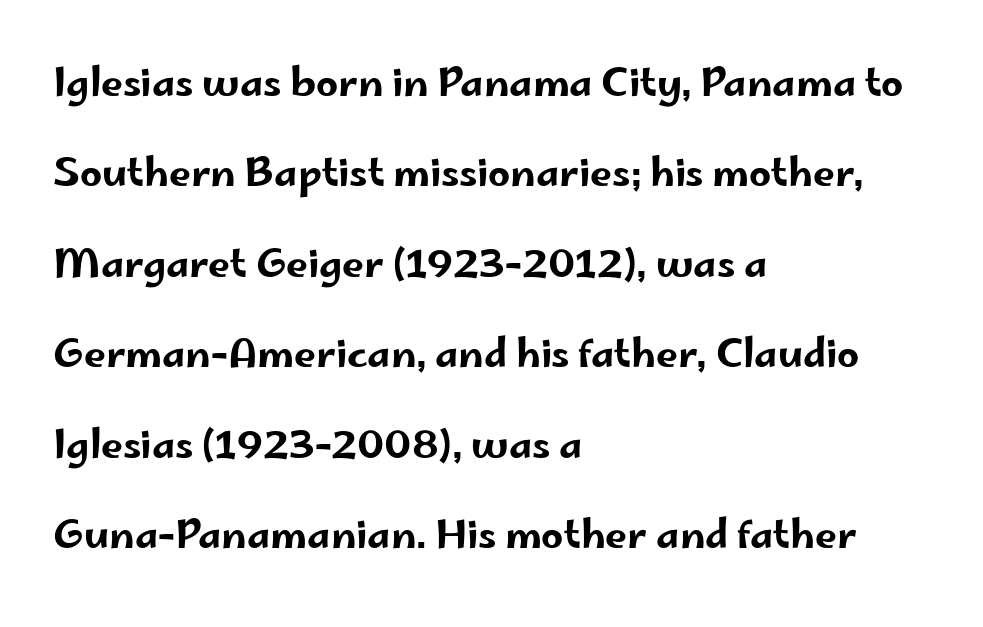
{"serif": "no", "italic": "no", "width": "wide", "stroke_contrast": "low", "x_height": "small", "monospaced": "no", "underline": "no", "align": "left", "line_spacing": "loose", "line_spacing_ratio": 2.32, "letter_spacing": "normal", "letter_spacing_em": 0.0, "glyph_px": 39}
